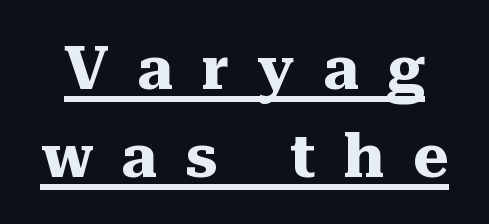
These characters rest on top of a visible drawn line. The tracking jumps out immediately: characters are airy and widely separated. Typesetter's note: full bold, strokes at maximum text heaviness. What's the leading like? Ordinary, nothing unusual.
